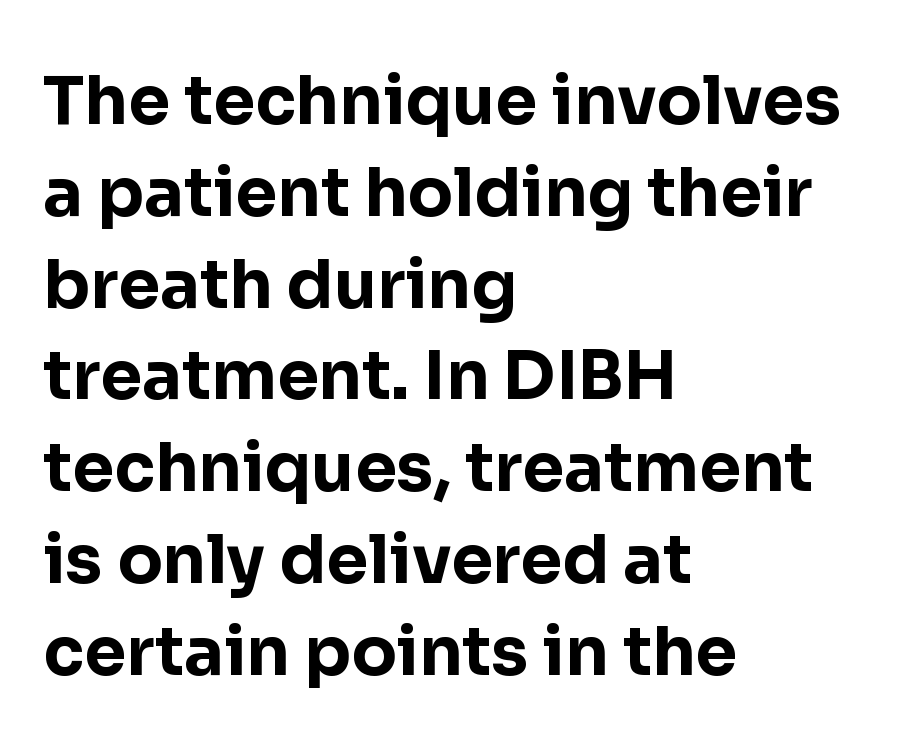
{"serif": "no", "italic": "no", "bold": "yes", "weight": "bold", "width": "normal", "stroke_contrast": "low", "x_height": "medium", "monospaced": "no", "underline": "no", "align": "left", "line_spacing": "normal", "line_spacing_ratio": 1.37, "letter_spacing": "normal", "letter_spacing_em": 0.0, "glyph_px": 67}
